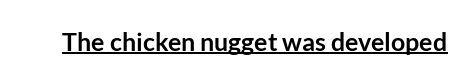
Q: Is the text bold? A: Yes.
Q: Is the text italic (slanted)? A: No, it is upright.
Q: Is the text underlined? A: Yes.
Q: Is the spacing between letters normal or unusually wide? A: Normal.
